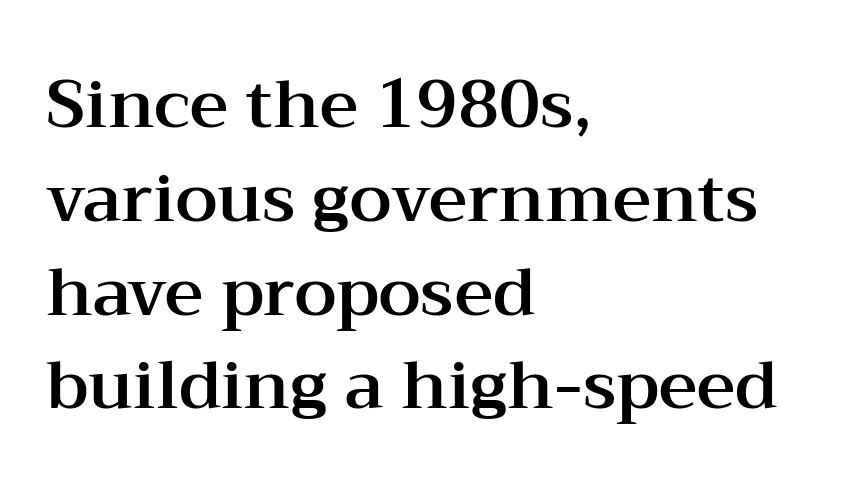
Q: Is the text italic (slanted)? A: No, it is upright.
Q: Is the typeface a serif or a sans-serif typeface? A: Serif.
Q: Is the text underlined? A: No.
Q: How is the paragraph aligned? A: Left-aligned.
Q: Is the spacing between letters normal or unusually wide? A: Normal.
Q: Is the spacing between lines tight, normal or loose? A: Normal.
Q: Width (condensed, normal, or wide)? A: Wide.
Q: Stroke contrast? A: Medium.
Q: x-height? A: Medium.
Q: Monospaced? A: No.
